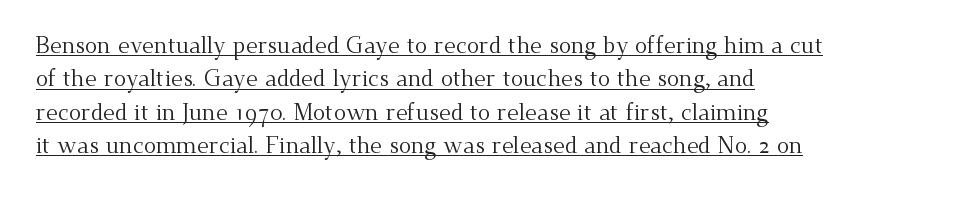
The vertical gap from one line to the next is medium. The characters are drawn with everyday or finer stroke widths. The specimen includes a rule beneath the text block's lines. The gaps between neighbouring characters are ordinary and unremarkable. These lines stack with their left ends in a neat column. This is roman type, the default non-slanted kind.
